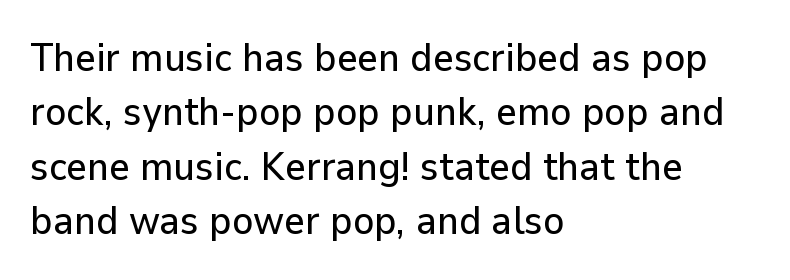
Q: Is the text italic (slanted)? A: No, it is upright.
Q: Is the typeface a serif or a sans-serif typeface? A: Sans-serif.
Q: Is the text underlined? A: No.
Q: How is the paragraph aligned? A: Left-aligned.
Q: Is the spacing between letters normal or unusually wide? A: Normal.
Q: Is the spacing between lines tight, normal or loose? A: Normal.
Q: Width (condensed, normal, or wide)? A: Normal.
Q: Stroke contrast? A: Low.
Q: x-height? A: Medium.
Q: Monospaced? A: No.
